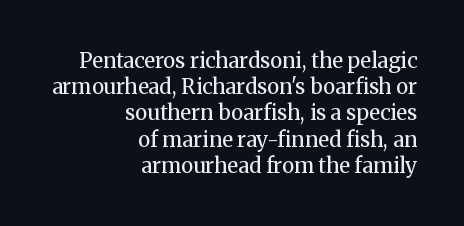
Q: Is the text bold? A: No.
Q: Is the text italic (slanted)? A: No, it is upright.
Q: Is the text underlined? A: No.
Q: How is the paragraph aligned? A: Right-aligned.
Q: Is the spacing between letters normal or unusually wide? A: Normal.
Q: Is the spacing between lines tight, normal or loose? A: Normal.
